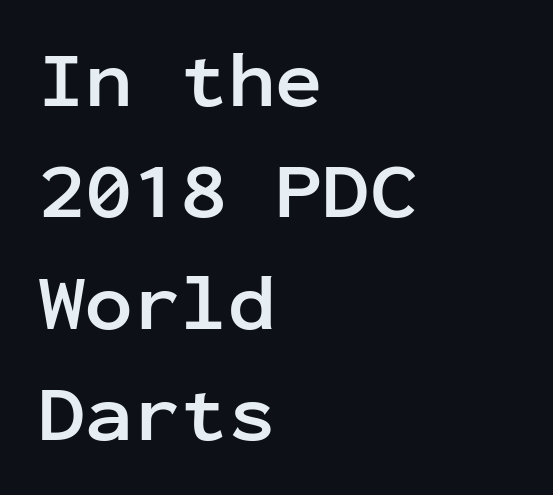
Q: Is the text bold? A: Yes.
Q: Is the text italic (slanted)? A: No, it is upright.
Q: Is the typeface a serif or a sans-serif typeface? A: Sans-serif.
Q: Is the text underlined? A: No.
Q: How is the paragraph aligned? A: Left-aligned.
Q: Is the spacing between letters normal or unusually wide? A: Normal.
Q: Is the spacing between lines tight, normal or loose? A: Normal.
Q: Width (condensed, normal, or wide)? A: Normal.
Q: Stroke contrast? A: Low.
Q: x-height? A: Medium.
Q: Monospaced? A: Yes.
